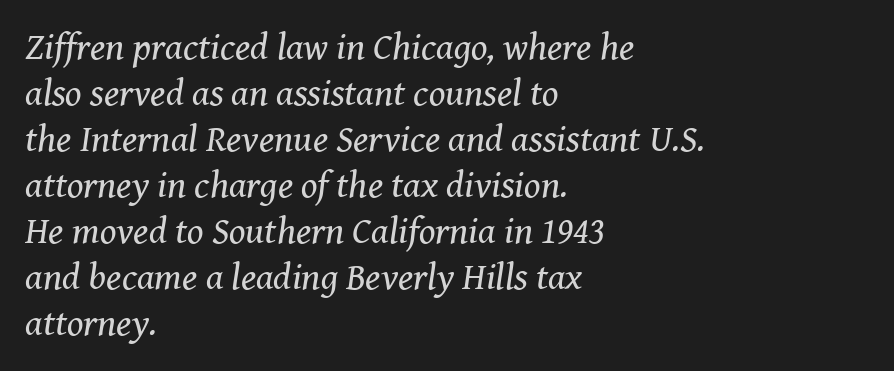
The image shows 38 px regular-weight serif type, italic (leaning right); set left-aligned, line spacing 1.21x, normal letter spacing, not underlined; medium stroke contrast and a medium x-height.
